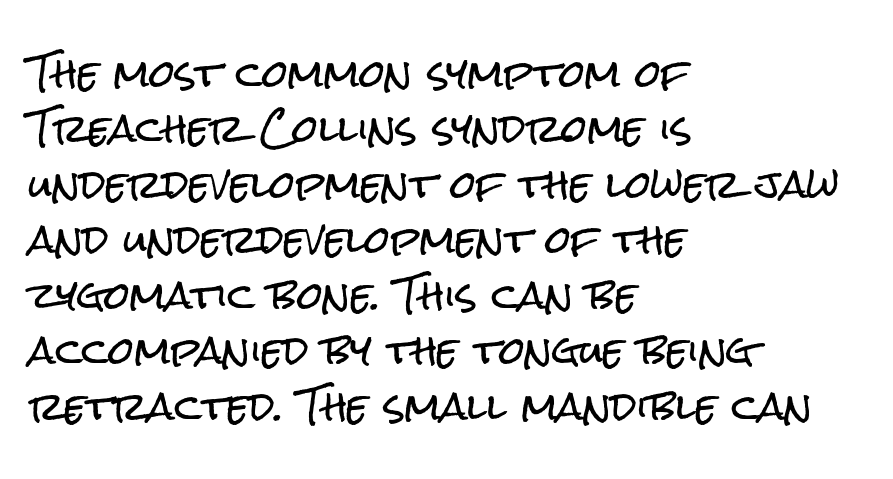
The image shows 37 px condensed sans-serif type, upright; set left-aligned, normal line spacing (1.5x), normal letter spacing, not underlined; low stroke contrast and a medium x-height.
